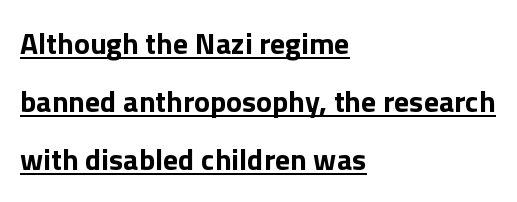
Horizontal bands of white between lines are thick stripes. No italicization has been applied; the sample stays upright. Character widths vary here, with narrow letters taking less room than wide ones. The face used here appears with an underline applied. The rendering uses a bold face; every stroke is thick and dark. These lines stack with their left ends in a neat column.
